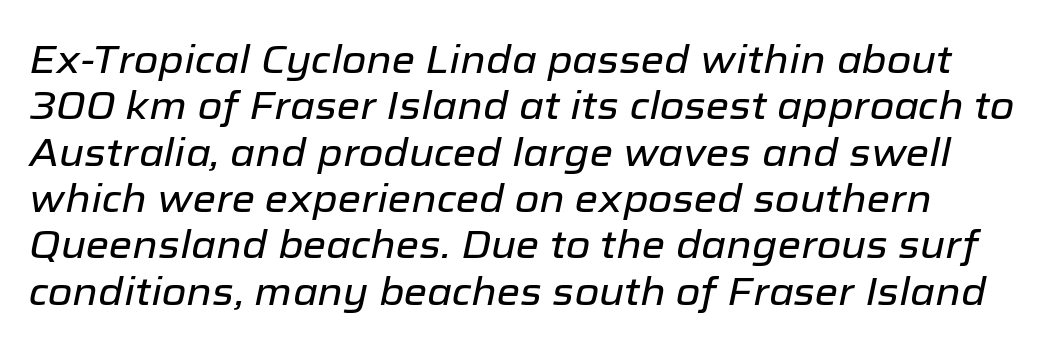
The image shows 38 px text type, italic (leaning right); set line spacing 1.22x, normal letter spacing, not underlined; low stroke contrast and a medium x-height.
